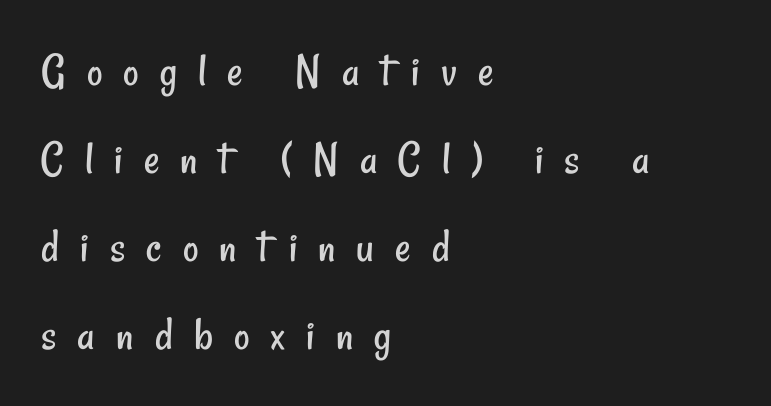
This rendering widens character spacing well past its baseline value. Varying glyph widths throughout — classic text-font behaviour. Line starts are locked; line ends wander. No chunkiness to these letters — they're not bold. Clear beneath every line of the passage. No feet cap the strokes, marking this as sans-serif type.
